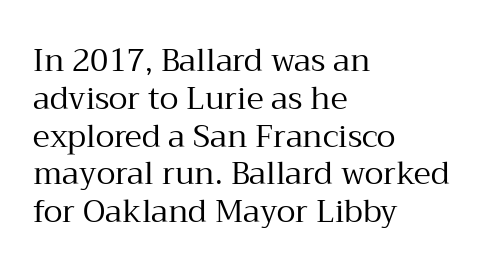
Do the letters lean? They stand straight. Stroke mass is kept to a normal reading level or below. No extra tracking has been applied to these lines. Every row of glyphs begins at an identical x-position on the left. Each letter's strokes conclude with small projecting serifs. Proportional: the letters do not fall into vertical columns.
